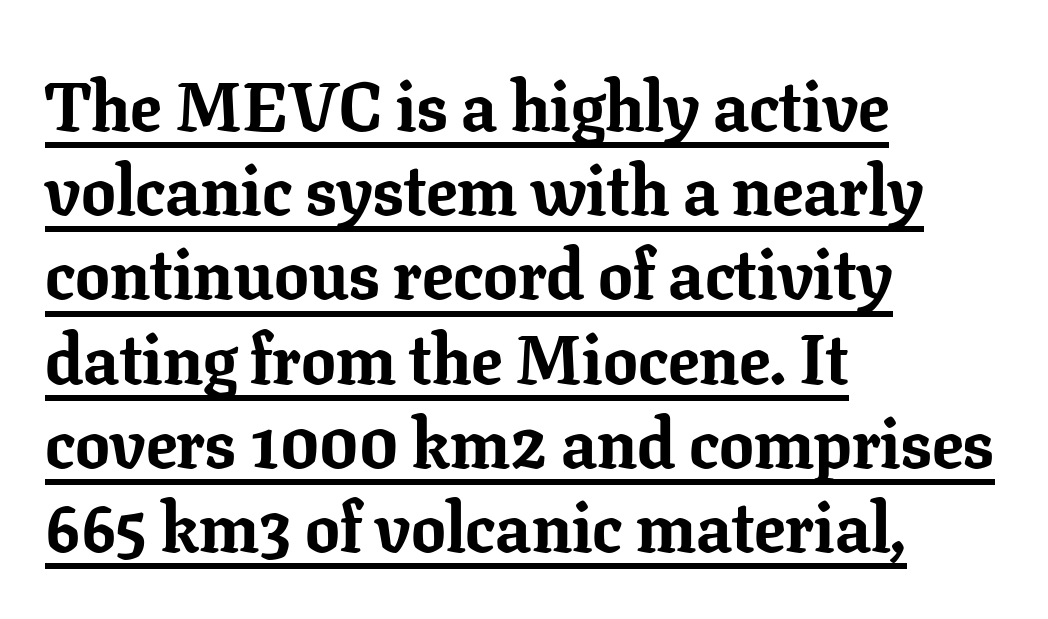
{"serif": "yes", "italic": "no", "bold": "yes", "weight": "bold", "width": "normal", "stroke_contrast": "low", "x_height": "medium", "monospaced": "no", "underline": "yes", "align": "left", "line_spacing_ratio": 1.22, "letter_spacing": "normal", "letter_spacing_em": 0.0, "glyph_px": 69}
